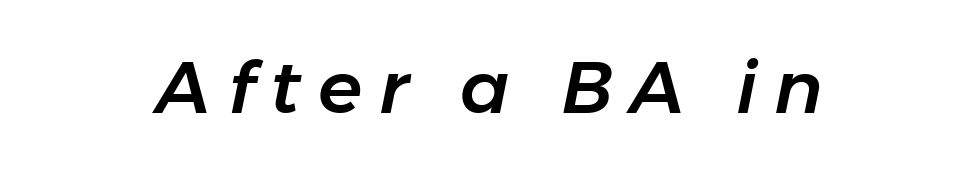
{"italic": "yes", "lean": "right", "slant_degrees": 11, "width": "normal", "stroke_contrast": "low", "x_height": "medium", "monospaced": "no", "underline": "no", "align": "center", "letter_spacing": "wide", "letter_spacing_em": 0.23, "glyph_px": 73}
